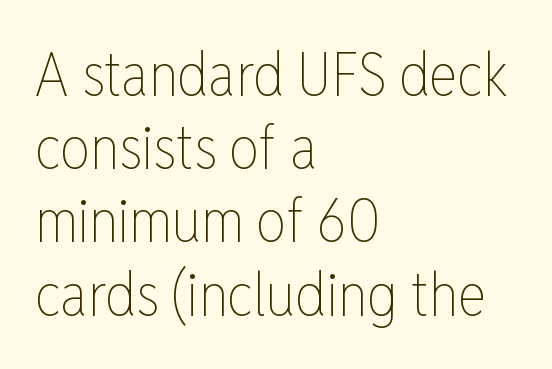
The image shows 60 px thin, condensed type, upright; set left-aligned, line spacing 1.22x, normal letter spacing, not underlined; low stroke contrast and a medium x-height.
